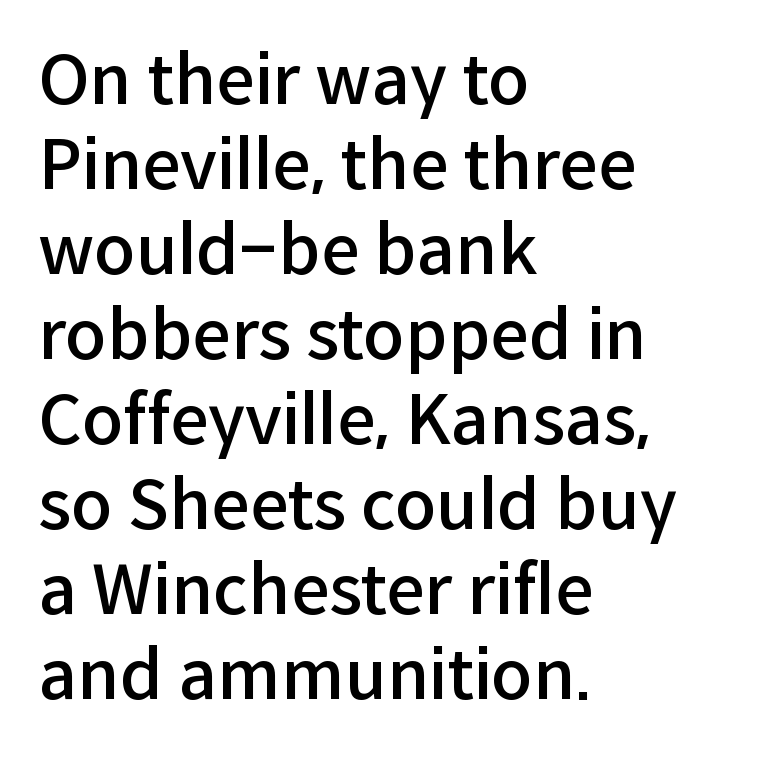
{"serif": "no", "italic": "no", "bold": "semi", "weight": "semibold", "width": "normal", "stroke_contrast": "low", "x_height": "medium", "monospaced": "no", "underline": "no", "align": "left", "line_spacing": "normal", "line_spacing_ratio": 1.25, "letter_spacing": "normal", "letter_spacing_em": 0.0, "glyph_px": 68}
